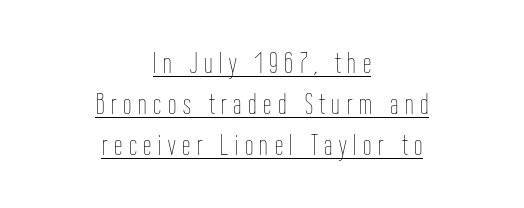
Q: Is the text bold? A: No.
Q: Is the text italic (slanted)? A: No, it is upright.
Q: Is the text underlined? A: Yes.
Q: How is the paragraph aligned? A: Centered.
Q: Is the spacing between letters normal or unusually wide? A: Unusually wide.
Q: Is the spacing between lines tight, normal or loose? A: Normal.
Q: Width (condensed, normal, or wide)? A: Condensed.
Q: Stroke contrast? A: Low.
Q: x-height? A: Medium.
Q: Monospaced? A: No.
